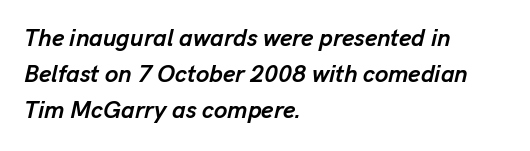
{"italic": "yes", "lean": "right", "slant_degrees": 13, "bold": "yes", "underline": "no", "align": "left", "line_spacing": "normal", "line_spacing_ratio": 1.51, "letter_spacing": "normal", "letter_spacing_em": 0.0, "glyph_px": 24}
